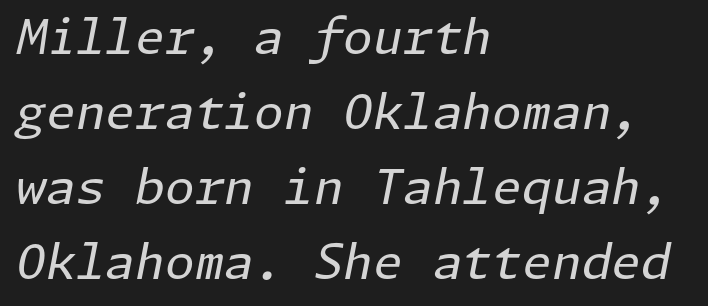
The image shows 48 px regular-weight type, italic (leaning right); set left-aligned, normal line spacing (1.56x), normal letter spacing, not underlined; low stroke contrast and a medium x-height.
